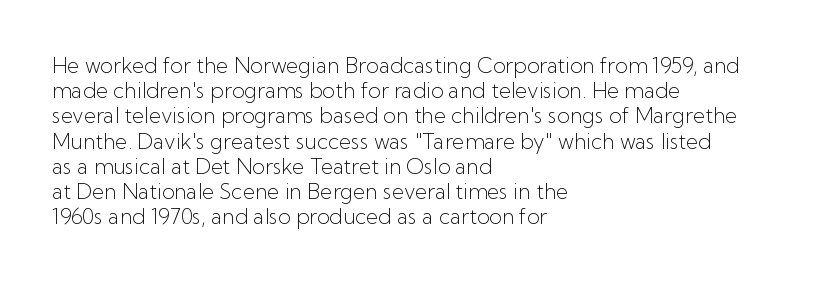
{"italic": "no", "bold": "no", "underline": "no", "align": "left", "line_spacing_ratio": 1.2, "letter_spacing": "normal", "letter_spacing_em": 0.0, "glyph_px": 21}
